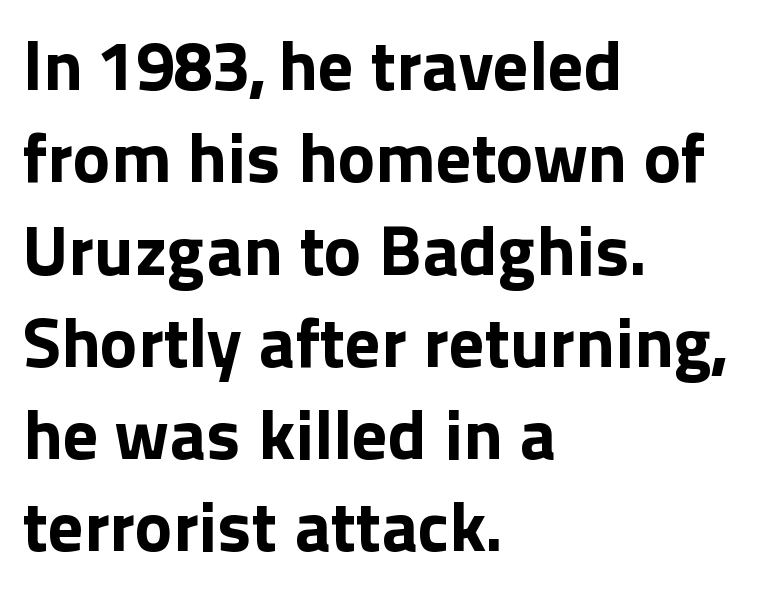
{"serif": "no", "italic": "no", "bold": "yes", "weight": "bold", "width": "normal", "x_height": "medium", "monospaced": "no", "underline": "no", "align": "left", "line_spacing": "normal", "line_spacing_ratio": 1.3, "letter_spacing": "normal", "letter_spacing_em": 0.0, "glyph_px": 71}
